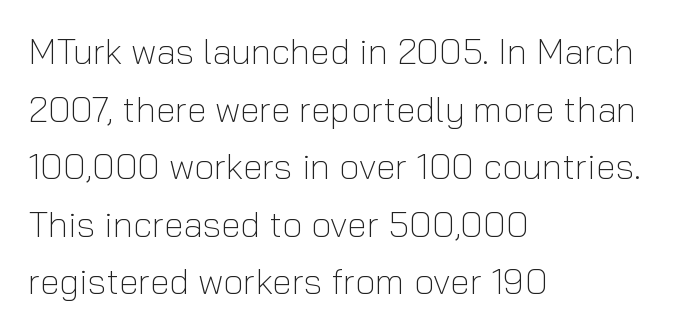
{"serif": "no", "italic": "no", "bold": "no", "weight": "light", "width": "normal", "stroke_contrast": "low", "x_height": "medium", "monospaced": "no", "underline": "no", "align": "left", "line_spacing": "normal", "line_spacing_ratio": 1.6, "letter_spacing": "normal", "letter_spacing_em": 0.0, "glyph_px": 36}
